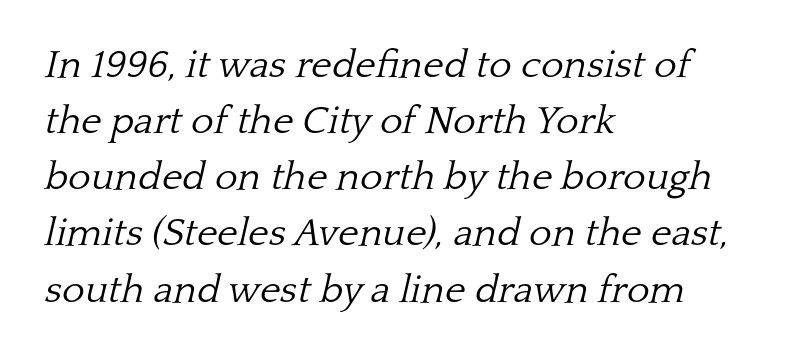
The image shows 39 px light serif type, italic (leaning right); set left-aligned, normal line spacing (1.44x), normal letter spacing, not underlined; low stroke contrast and a medium x-height.
